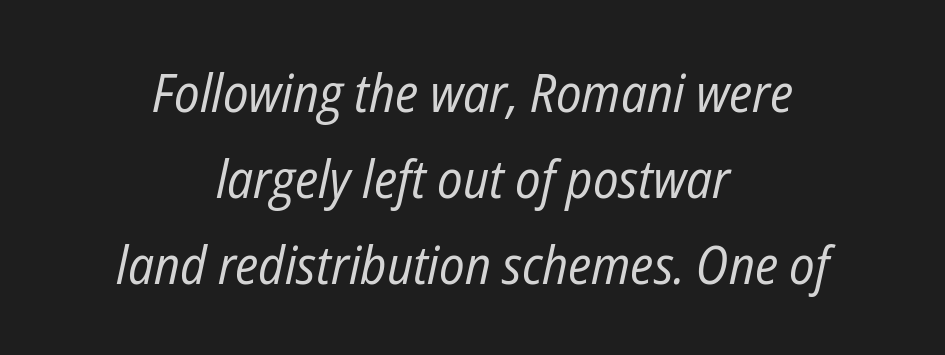
The image shows 53 px regular-weight, condensed type, italic (leaning right); set centered, normal line spacing (1.62x), normal letter spacing, not underlined; low stroke contrast and a medium x-height.
